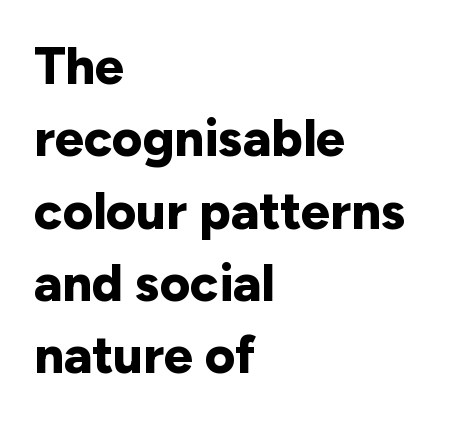
{"serif": "no", "italic": "no", "bold": "yes", "weight": "bold", "width": "normal", "stroke_contrast": "low", "x_height": "medium", "monospaced": "no", "underline": "no", "align": "left", "line_spacing": "normal", "line_spacing_ratio": 1.39, "letter_spacing": "normal", "letter_spacing_em": 0.0, "glyph_px": 52}
